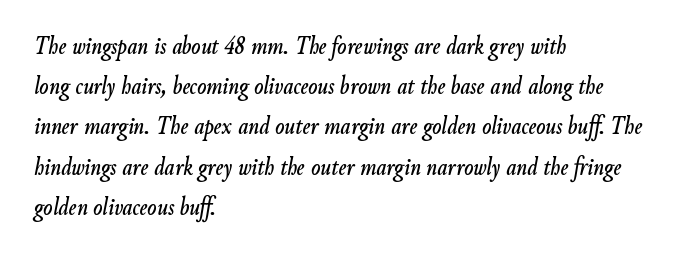
Q: Is the text italic (slanted)? A: Yes, it leans right by about 9 degrees.
Q: Is the text underlined? A: No.
Q: How is the paragraph aligned? A: Left-aligned.
Q: Is the spacing between letters normal or unusually wide? A: Normal.
Q: Is the spacing between lines tight, normal or loose? A: Normal.
